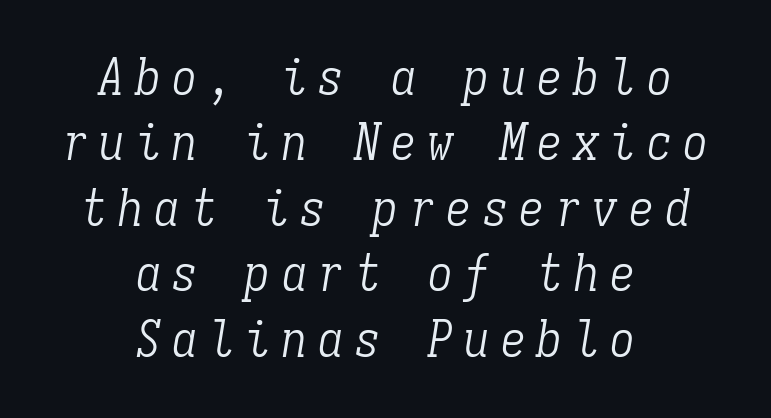
Q: Is the text bold? A: No.
Q: Is the text italic (slanted)? A: Yes, it leans right by about 9 degrees.
Q: Is the typeface a serif or a sans-serif typeface? A: Serif.
Q: Is the text underlined? A: No.
Q: How is the paragraph aligned? A: Centered.
Q: Is the spacing between letters normal or unusually wide? A: Unusually wide.
Q: Is the spacing between lines tight, normal or loose? A: Normal.
Q: Width (condensed, normal, or wide)? A: Condensed.
Q: Stroke contrast? A: Low.
Q: x-height? A: Medium.
Q: Monospaced? A: Yes.
